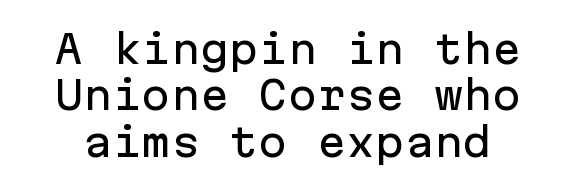
Q: Is the text italic (slanted)? A: No, it is upright.
Q: Is the typeface a serif or a sans-serif typeface? A: Sans-serif.
Q: Is the text underlined? A: No.
Q: Is the spacing between letters normal or unusually wide? A: Normal.
Q: Width (condensed, normal, or wide)? A: Normal.
Q: Stroke contrast? A: Low.
Q: x-height? A: Medium.
Q: Monospaced? A: Yes.
